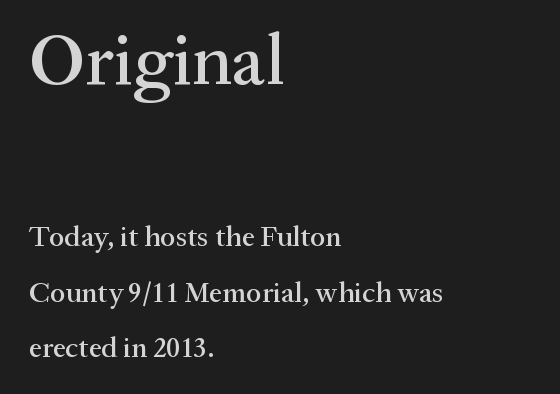
Q: Is the text italic (slanted)? A: No, it is upright.
Q: Is the typeface a serif or a sans-serif typeface? A: Serif.
Q: Is the text underlined? A: No.
Q: How is the paragraph aligned? A: Left-aligned.
Q: Is the spacing between letters normal or unusually wide? A: Normal.
Q: Is the spacing between lines tight, normal or loose? A: Loose.
Q: Which block of text is set in a larger size, the first (top) or the second (bottom)? A: The first (top) one.
Q: Width (condensed, normal, or wide)? A: Normal.
Q: Stroke contrast? A: Medium.
Q: x-height? A: Medium.
Q: Monospaced? A: No.
